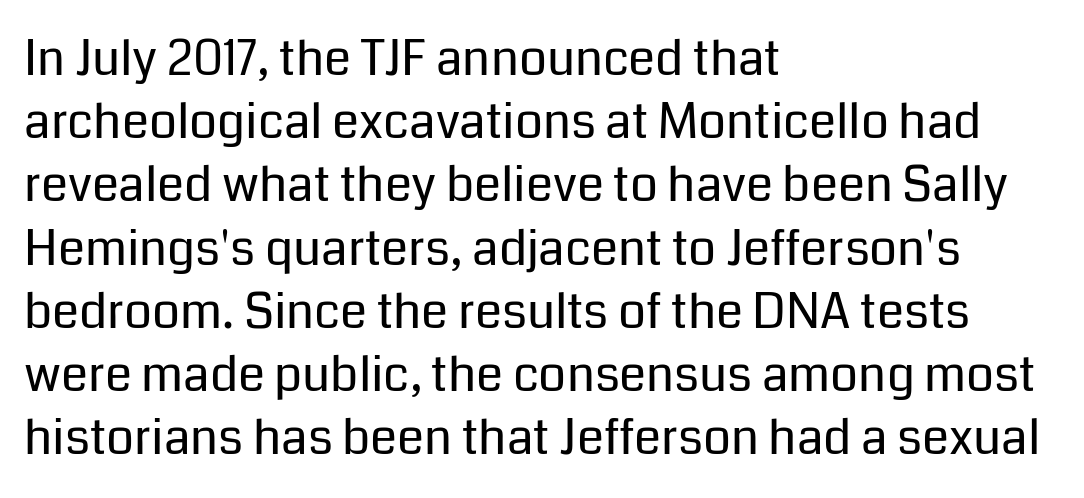
{"serif": "no", "italic": "no", "bold": "no", "weight": "regular", "width": "normal", "stroke_contrast": "low", "x_height": "medium", "monospaced": "no", "underline": "no", "align": "left", "line_spacing": "normal", "line_spacing_ratio": 1.29, "letter_spacing": "normal", "letter_spacing_em": 0.0, "glyph_px": 49}
